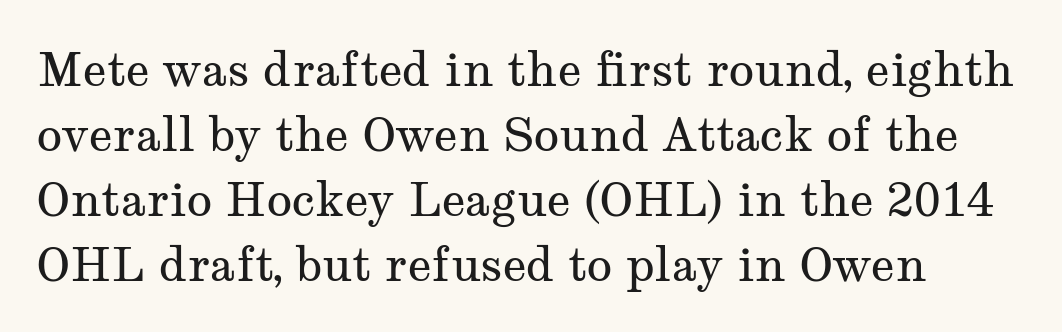
Q: Is the text bold? A: No.
Q: Is the text italic (slanted)? A: No, it is upright.
Q: Is the typeface a serif or a sans-serif typeface? A: Serif.
Q: Is the text underlined? A: No.
Q: Is the spacing between letters normal or unusually wide? A: Normal.
Q: Is the spacing between lines tight, normal or loose? A: Normal.
Q: Width (condensed, normal, or wide)? A: Wide.
Q: Stroke contrast? A: Medium.
Q: x-height? A: Medium.
Q: Monospaced? A: No.
